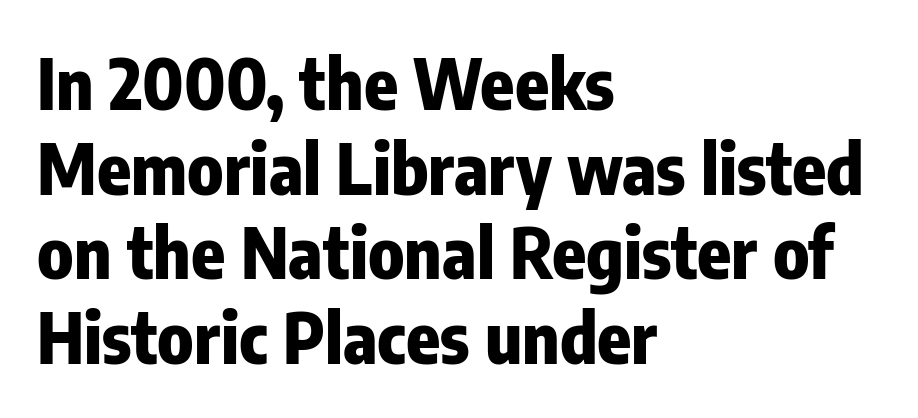
{"serif": "no", "italic": "no", "bold": "yes", "weight": "heavy", "width": "condensed", "stroke_contrast": "low", "x_height": "medium", "monospaced": "no", "underline": "no", "align": "left", "line_spacing_ratio": 1.21, "letter_spacing": "normal", "letter_spacing_em": 0.0, "glyph_px": 70}
